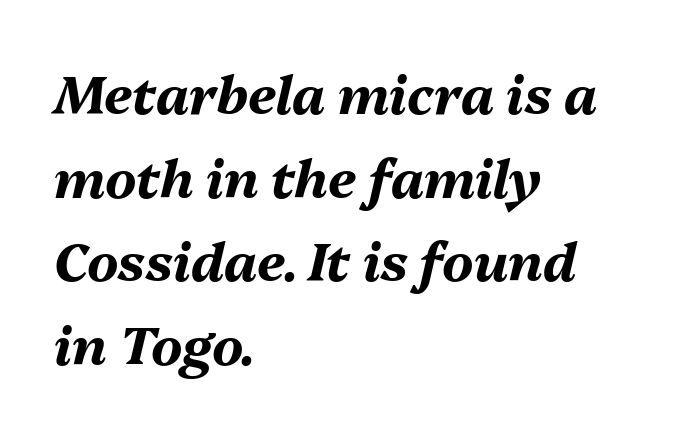
{"italic": "yes", "lean": "right", "slant_degrees": 13, "bold": "yes", "weight": "bold", "width": "normal", "stroke_contrast": "medium", "x_height": "medium", "monospaced": "no", "underline": "no", "align": "left", "line_spacing": "normal", "line_spacing_ratio": 1.58, "letter_spacing": "normal", "letter_spacing_em": 0.0, "glyph_px": 53}
